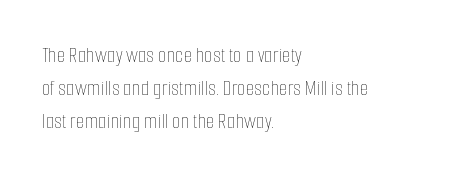
{"italic": "no", "bold": "no", "underline": "no", "align": "left", "line_spacing": "normal", "line_spacing_ratio": 1.49, "letter_spacing": "normal", "letter_spacing_em": 0.0, "glyph_px": 22}
